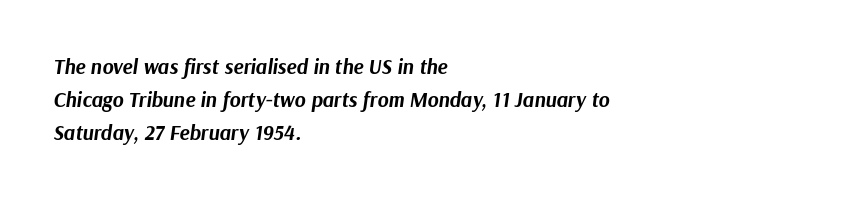
The image shows 21 px bold type, italic (leaning right); set left-aligned, normal line spacing (1.56x), normal letter spacing, not underlined.
